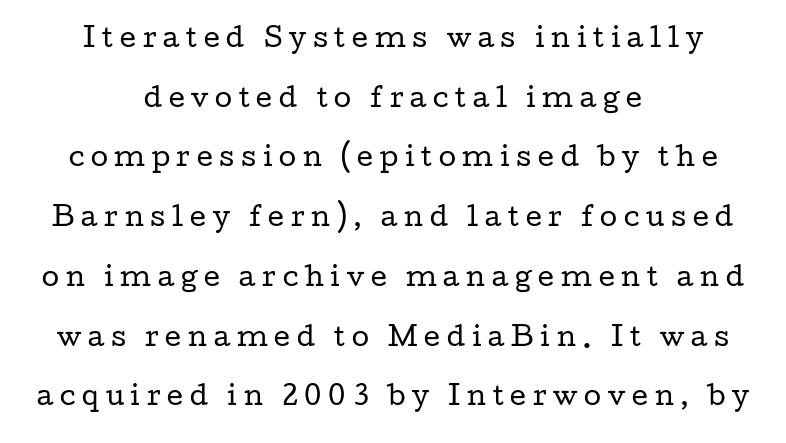
{"italic": "no", "bold": "no", "underline": "no", "align": "center", "line_spacing": "loose", "line_spacing_ratio": 2.39, "letter_spacing": "wide", "letter_spacing_em": 0.27, "glyph_px": 25}
